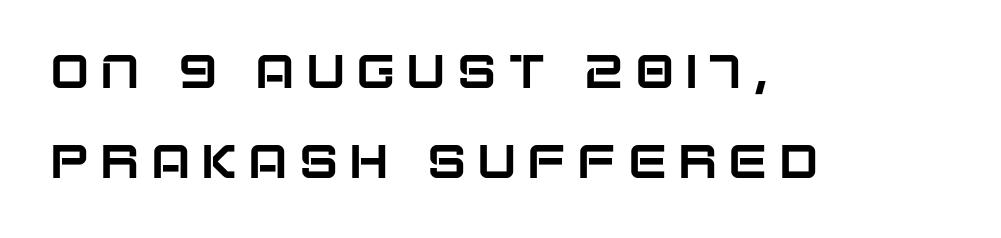
Q: Is the text italic (slanted)? A: No, it is upright.
Q: Is the typeface a serif or a sans-serif typeface? A: Sans-serif.
Q: Is the text underlined? A: No.
Q: How is the paragraph aligned? A: Left-aligned.
Q: Is the spacing between letters normal or unusually wide? A: Unusually wide.
Q: Is the spacing between lines tight, normal or loose? A: Loose.
Q: Width (condensed, normal, or wide)? A: Normal.
Q: Stroke contrast? A: Low.
Q: x-height? A: Large.
Q: Monospaced? A: No.
